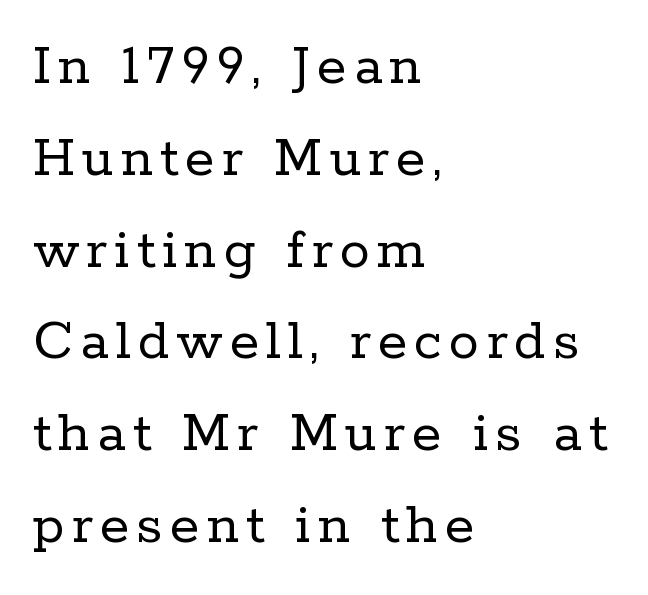
Q: Is the text bold? A: No.
Q: Is the text italic (slanted)? A: No, it is upright.
Q: Is the typeface a serif or a sans-serif typeface? A: Serif.
Q: Is the text underlined? A: No.
Q: How is the paragraph aligned? A: Left-aligned.
Q: Is the spacing between lines tight, normal or loose? A: Normal.
Q: Width (condensed, normal, or wide)? A: Normal.
Q: Stroke contrast? A: Low.
Q: x-height? A: Medium.
Q: Monospaced? A: No.
